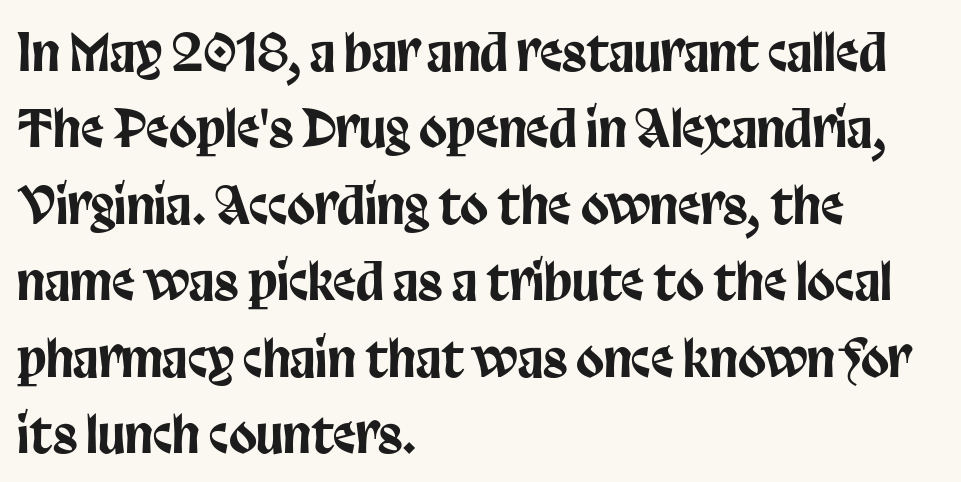
Q: Is the text italic (slanted)? A: No, it is upright.
Q: Is the typeface a serif or a sans-serif typeface? A: Sans-serif.
Q: Is the text underlined? A: No.
Q: How is the paragraph aligned? A: Left-aligned.
Q: Is the spacing between letters normal or unusually wide? A: Normal.
Q: Is the spacing between lines tight, normal or loose? A: Normal.
Q: Width (condensed, normal, or wide)? A: Condensed.
Q: Stroke contrast? A: Low.
Q: x-height? A: Large.
Q: Monospaced? A: No.
